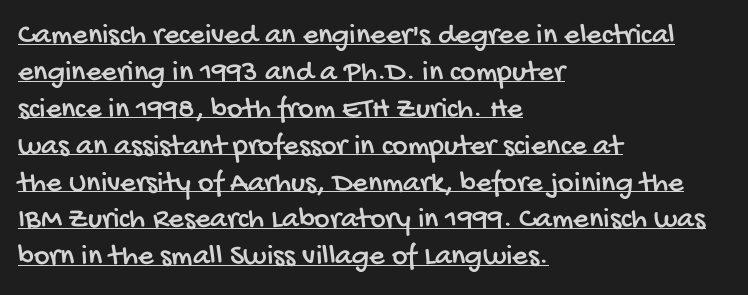
Q: Is the typeface a serif or a sans-serif typeface? A: Sans-serif.
Q: Is the text underlined? A: Yes.
Q: How is the paragraph aligned? A: Left-aligned.
Q: Is the spacing between letters normal or unusually wide? A: Normal.
Q: Width (condensed, normal, or wide)? A: Condensed.
Q: Stroke contrast? A: Low.
Q: x-height? A: Large.
Q: Monospaced? A: No.
